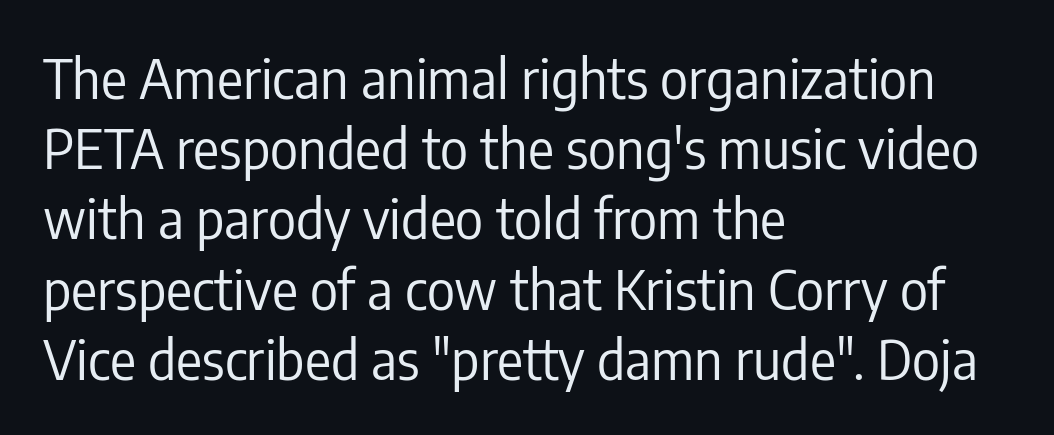
The image shows 54 px regular-weight, condensed sans-serif type, upright; set left-aligned, normal line spacing (1.3x), normal letter spacing, not underlined; low stroke contrast and a medium x-height.
